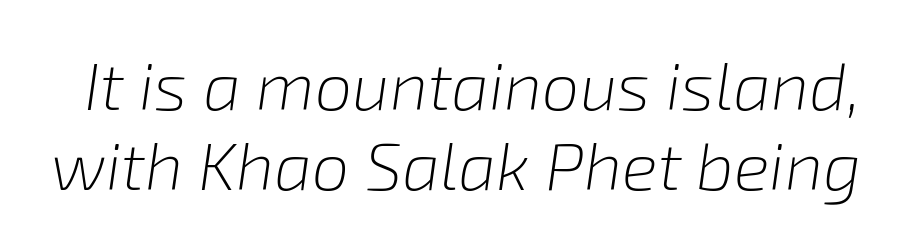
Varying glyph widths throughout — classic text-font behaviour. No extra tracking has been applied to these lines. If you drew a line through each stem, it would be angled. Stroke thickness stays within the range of a standard reading face or lighter.
